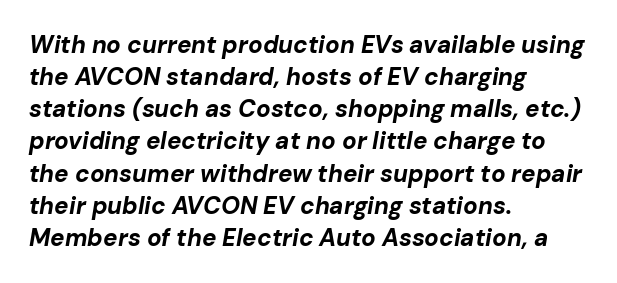
{"italic": "yes", "lean": "right", "slant_degrees": 10, "bold": "yes", "underline": "no", "align": "left", "line_spacing": "normal", "line_spacing_ratio": 1.34, "letter_spacing": "normal", "letter_spacing_em": 0.0, "glyph_px": 24}
